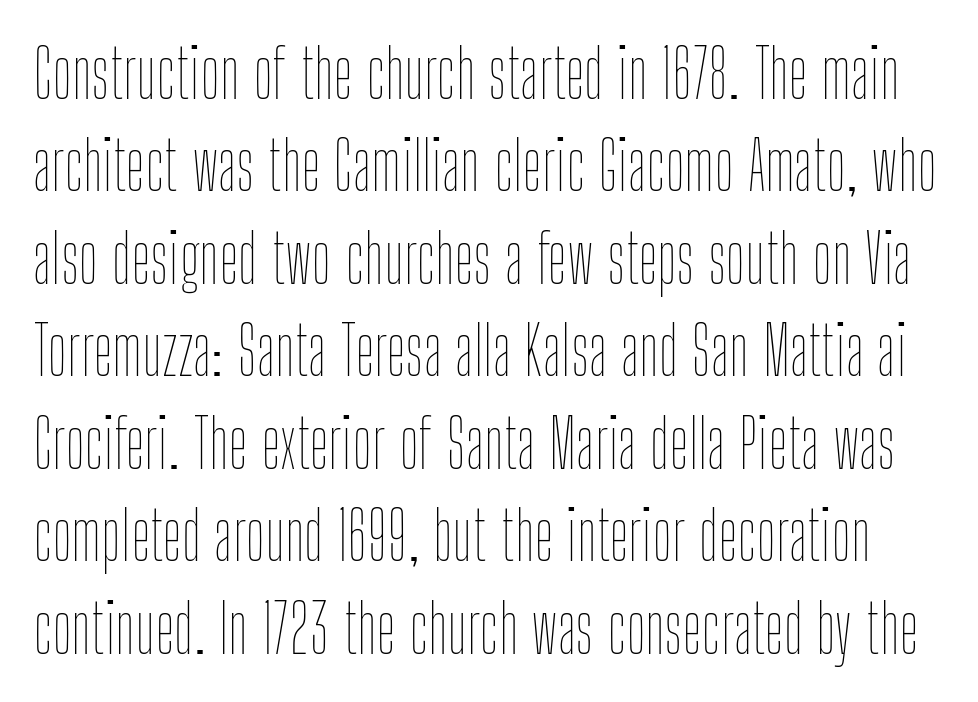
Q: Is the text bold? A: No.
Q: Is the text italic (slanted)? A: No, it is upright.
Q: Is the text underlined? A: No.
Q: Is the spacing between letters normal or unusually wide? A: Normal.
Q: Is the spacing between lines tight, normal or loose? A: Normal.
Q: Width (condensed, normal, or wide)? A: Condensed.
Q: Stroke contrast? A: Low.
Q: x-height? A: Medium.
Q: Monospaced? A: No.
